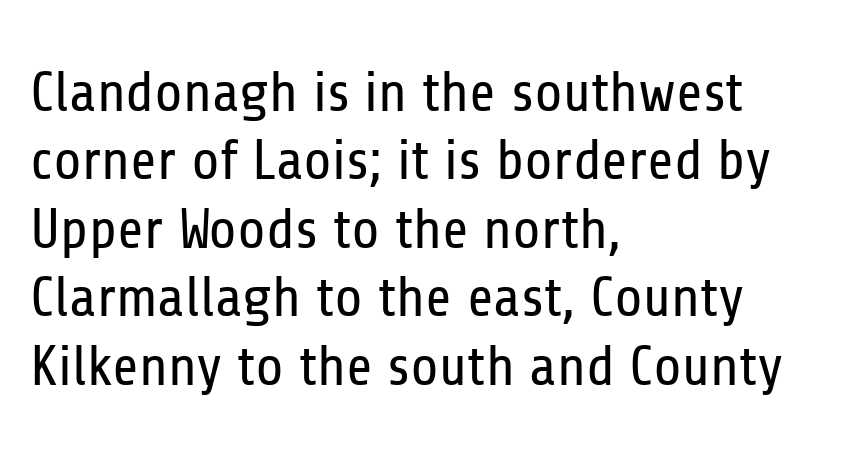
The face looks like a standard text weight, possibly lighter. The face used here is proportionally spaced, like ordinary book or web type. Honestly, the letter spacing is just normal — you wouldn't notice it. Descenders are the only things crossing below the line. Stroke terminals: plain, sans-serif.
